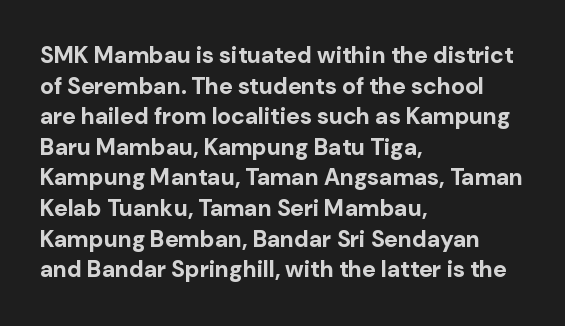
Q: Is the text bold? A: Yes.
Q: Is the text italic (slanted)? A: No, it is upright.
Q: Is the text underlined? A: No.
Q: How is the paragraph aligned? A: Left-aligned.
Q: Is the spacing between letters normal or unusually wide? A: Normal.
Q: Is the spacing between lines tight, normal or loose? A: Normal.
